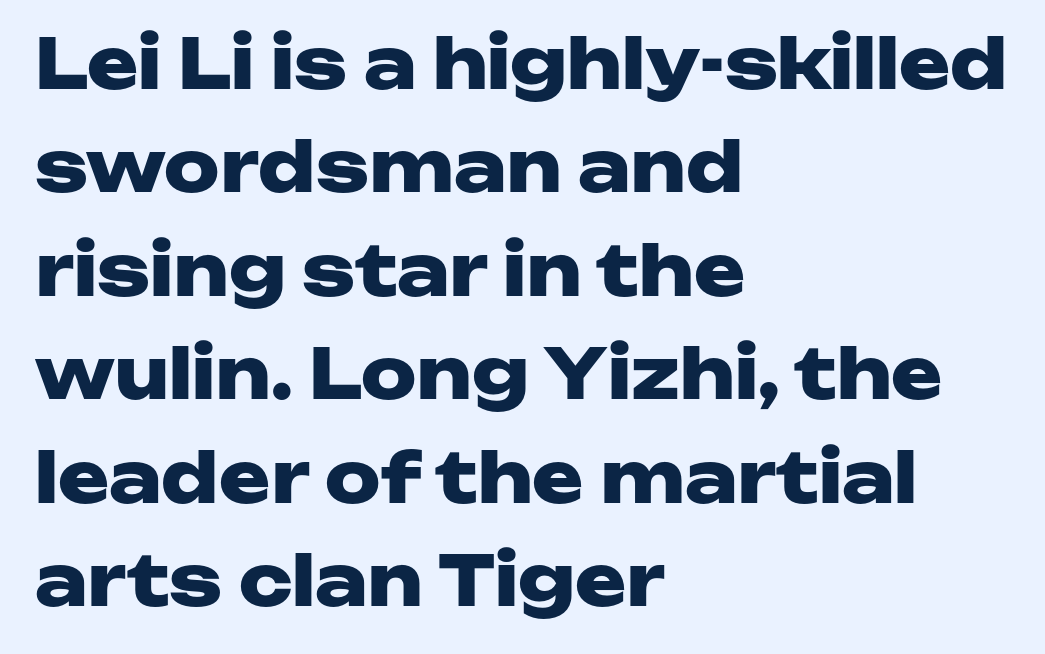
Horizontal bands of white between lines are of average thickness. Notice how thick the strokes are: this is what a full bold looks like. The passage shown is typed in a proportional face where columns would drift. Characters follow at the spacing the type designer built in. Nope, not italic — everything's standing straight. Rule under the text: the space is simply empty.
